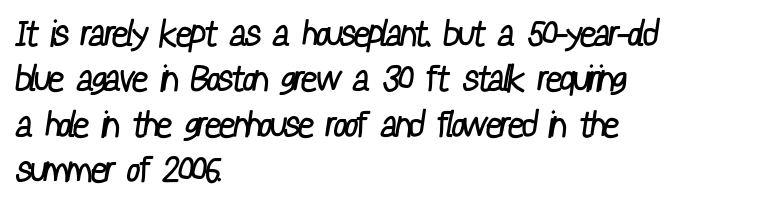
The face looks like a standard text weight, possibly lighter. Students, observe: this is what conventionally led text looks like. Unmarked baselines from the first word to the last. Short and long lines alike share a common starting point at left. Proportional: the letters do not fall into vertical columns.
